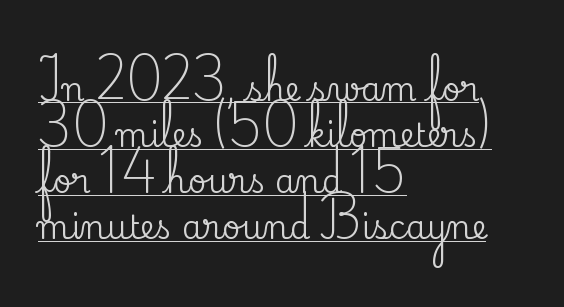
{"serif": "yes", "italic": "no", "width": "normal", "stroke_contrast": "medium", "x_height": "small", "monospaced": "no", "underline": "yes", "align": "left", "line_spacing": "normal", "line_spacing_ratio": 1.44, "letter_spacing": "normal", "letter_spacing_em": 0.0, "glyph_px": 32}
